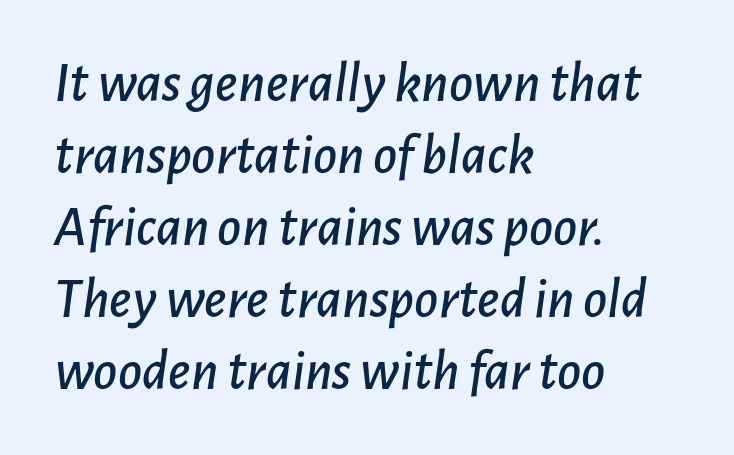
Observe the ordinary spacing: letters are neighbours, not strangers. Horizontal alignment here is leftward, the default for most running prose. The string is rendered with underlining switched off. The letters are slanted; this is an italic face. Varying glyph widths throughout — classic text-font behaviour.
